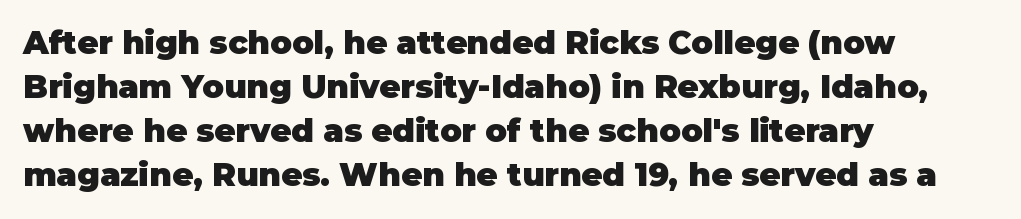
{"serif": "no", "italic": "no", "bold": "yes", "weight": "heavy", "width": "normal", "stroke_contrast": "low", "x_height": "large", "monospaced": "no", "underline": "no", "align": "left", "line_spacing": "normal", "line_spacing_ratio": 1.38, "letter_spacing": "normal", "letter_spacing_em": 0.0, "glyph_px": 32}
